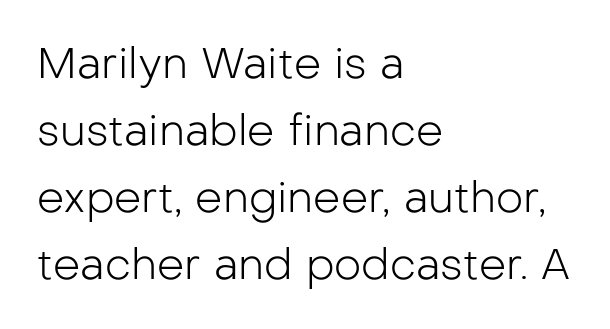
Q: Is the text bold? A: No.
Q: Is the text italic (slanted)? A: No, it is upright.
Q: Is the typeface a serif or a sans-serif typeface? A: Sans-serif.
Q: Is the text underlined? A: No.
Q: How is the paragraph aligned? A: Left-aligned.
Q: Is the spacing between letters normal or unusually wide? A: Normal.
Q: Is the spacing between lines tight, normal or loose? A: Normal.
Q: Width (condensed, normal, or wide)? A: Normal.
Q: Stroke contrast? A: Low.
Q: x-height? A: Medium.
Q: Monospaced? A: No.
